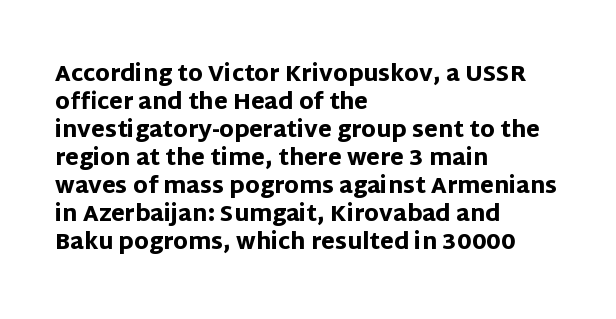
The image shows 22 px bold type, upright; set left-aligned, normal line spacing (1.27x), normal letter spacing, not underlined.
